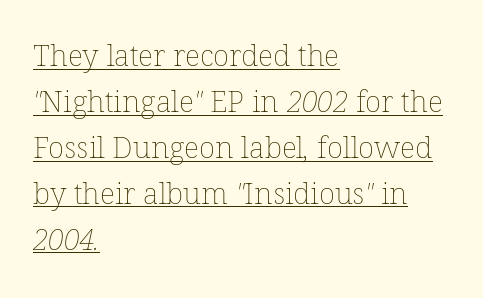
The rendered words wear a rule along their underside. This is not heavy type; no bold has been used. Notice how descenders clear the ascenders below comfortably — that's standard leading. The setting favours the left margin, as ordinary paragraphs usually do.
